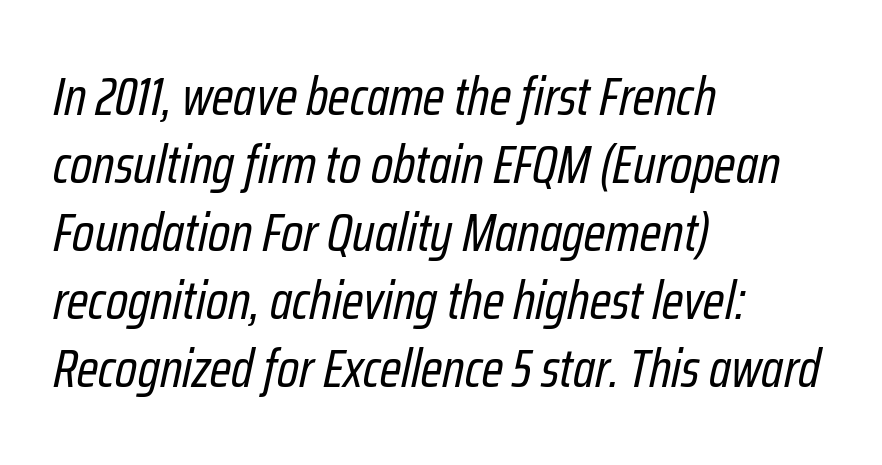
Q: Is the text bold? A: No.
Q: Is the text italic (slanted)? A: Yes, it leans right by about 12 degrees.
Q: Is the text underlined? A: No.
Q: How is the paragraph aligned? A: Left-aligned.
Q: Is the spacing between letters normal or unusually wide? A: Normal.
Q: Is the spacing between lines tight, normal or loose? A: Normal.
Q: Width (condensed, normal, or wide)? A: Condensed.
Q: Stroke contrast? A: Low.
Q: x-height? A: Medium.
Q: Monospaced? A: No.
